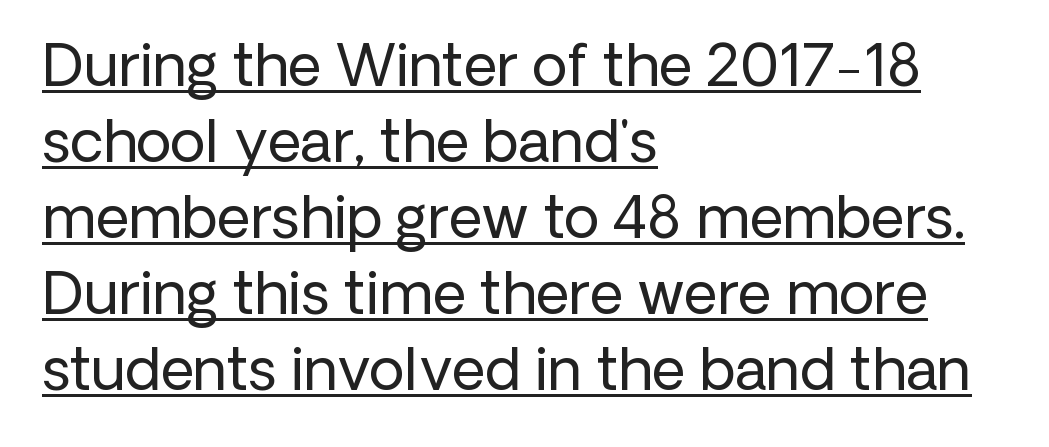
{"serif": "no", "italic": "no", "bold": "no", "weight": "regular", "width": "normal", "stroke_contrast": "low", "x_height": "medium", "monospaced": "no", "underline": "yes", "align": "left", "line_spacing": "normal", "line_spacing_ratio": 1.31, "letter_spacing": "normal", "letter_spacing_em": 0.0, "glyph_px": 58}
